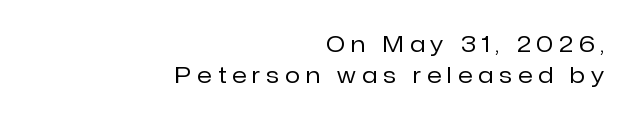
Every character sits straight up, as roman type does. Unbolded letterforms with no extra heft. Bare-footed words on every line. This rendering widens character spacing well past its baseline value. How would I describe the line gaps? Plain and ordinary. The rag falls on the left side of this text block.
